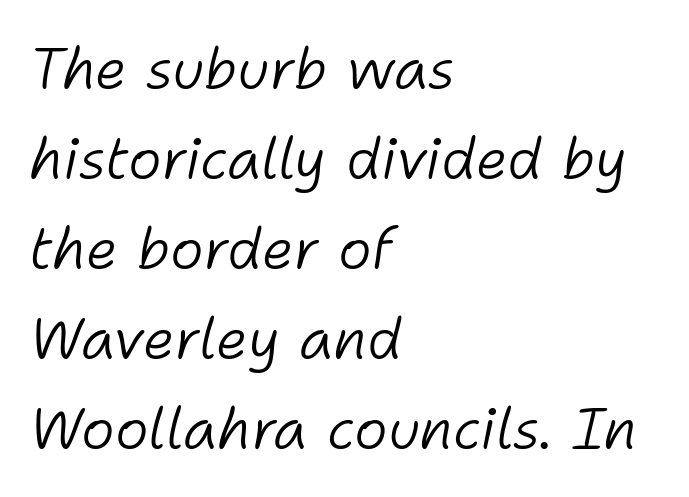
{"italic": "yes", "lean": "right", "slant_degrees": 11, "bold": "no", "weight": "light", "width": "normal", "stroke_contrast": "low", "x_height": "medium", "monospaced": "no", "underline": "no", "align": "left", "line_spacing": "normal", "line_spacing_ratio": 1.58, "letter_spacing": "normal", "letter_spacing_em": 0.0, "glyph_px": 57}
